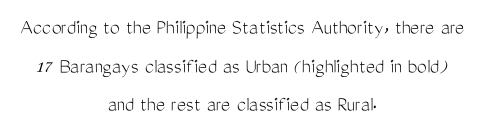
The image shows 22 px text type, upright; set centered, line spacing 1.76x, normal letter spacing, not underlined.
